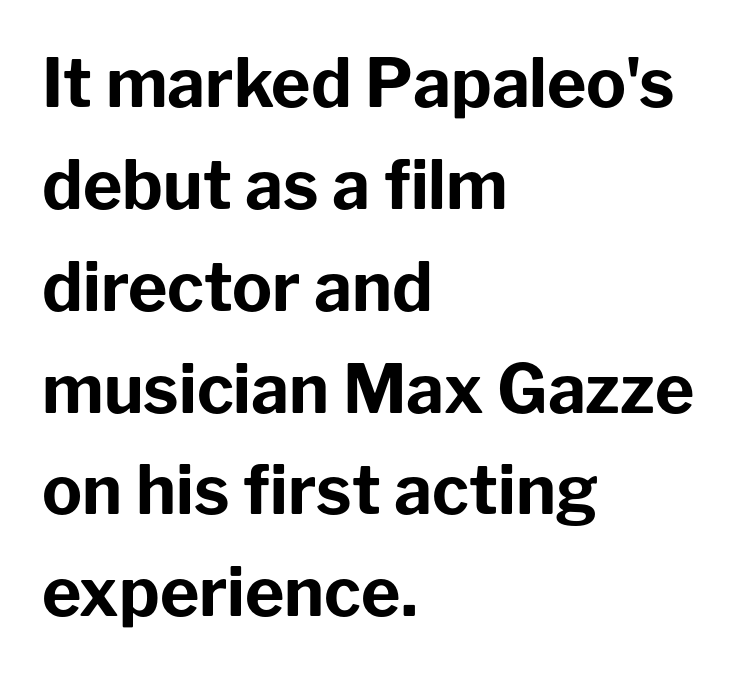
The image shows 67 px bold sans-serif type, upright; set left-aligned, normal line spacing (1.52x), normal letter spacing, not underlined; low stroke contrast and a medium x-height.
